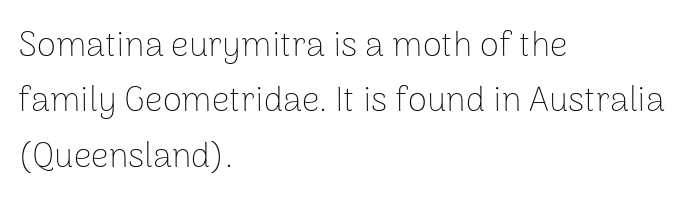
The typeface has the unassuming heft of standard copy or less. Notice how descenders clear the ascenders below comfortably — that's standard leading. Honestly, the letter spacing is just normal — you wouldn't notice it. The lines are quadded left. Designer's note — italics off, roman on.
